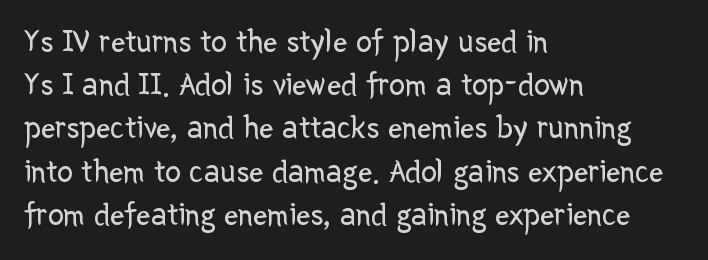
{"serif": "no", "italic": "no", "bold": "no", "weight": "regular", "width": "normal", "stroke_contrast": "low", "x_height": "medium", "monospaced": "no", "underline": "no", "align": "left", "line_spacing": "normal", "line_spacing_ratio": 1.35, "letter_spacing": "normal", "letter_spacing_em": 0.0, "glyph_px": 32}
